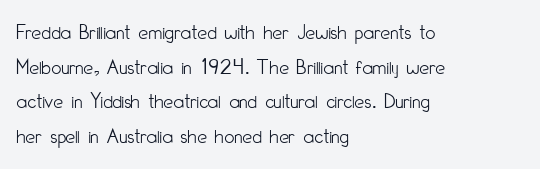
{"italic": "no", "bold": "no", "underline": "no", "align": "left", "line_spacing": "normal", "line_spacing_ratio": 1.57, "letter_spacing": "normal", "letter_spacing_em": 0.0, "glyph_px": 22}
